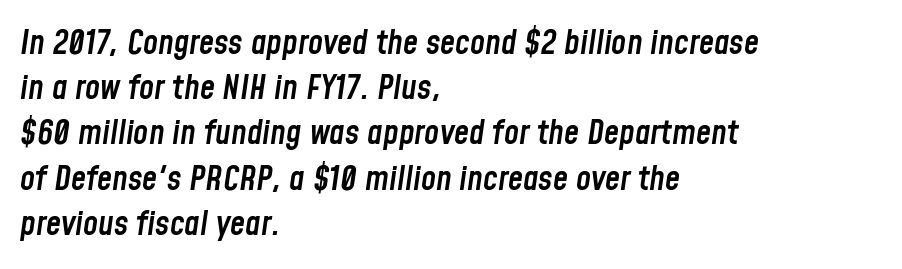
Q: Is the text bold? A: Semi-bold.
Q: Is the text italic (slanted)? A: Yes, it leans right by about 8 degrees.
Q: Is the text underlined? A: No.
Q: How is the paragraph aligned? A: Left-aligned.
Q: Is the spacing between letters normal or unusually wide? A: Normal.
Q: Is the spacing between lines tight, normal or loose? A: Normal.
Q: Width (condensed, normal, or wide)? A: Condensed.
Q: Stroke contrast? A: Low.
Q: x-height? A: Medium.
Q: Monospaced? A: No.
